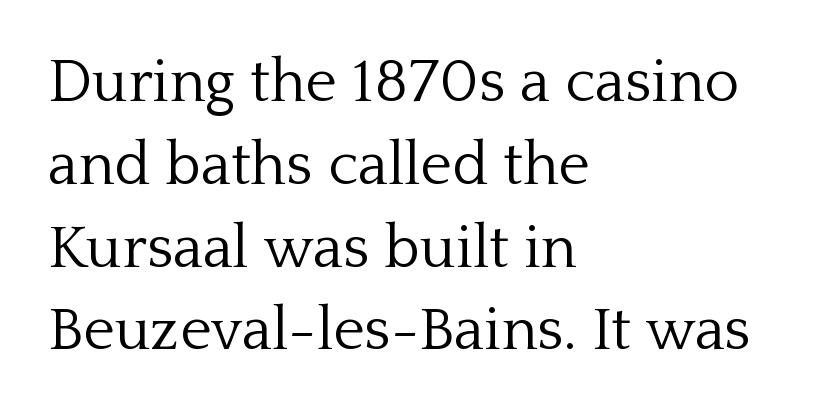
Q: Is the text bold? A: No.
Q: Is the text italic (slanted)? A: No, it is upright.
Q: Is the typeface a serif or a sans-serif typeface? A: Serif.
Q: Is the text underlined? A: No.
Q: How is the paragraph aligned? A: Left-aligned.
Q: Is the spacing between letters normal or unusually wide? A: Normal.
Q: Is the spacing between lines tight, normal or loose? A: Normal.
Q: Width (condensed, normal, or wide)? A: Normal.
Q: Stroke contrast? A: Low.
Q: x-height? A: Medium.
Q: Monospaced? A: No.
